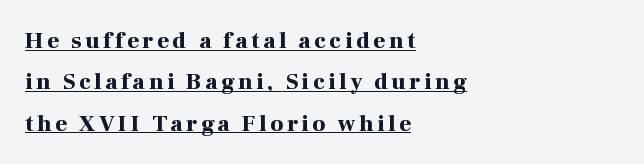
{"italic": "no", "bold": "yes", "underline": "yes", "align": "left", "line_spacing_ratio": 1.8, "glyph_px": 23}
